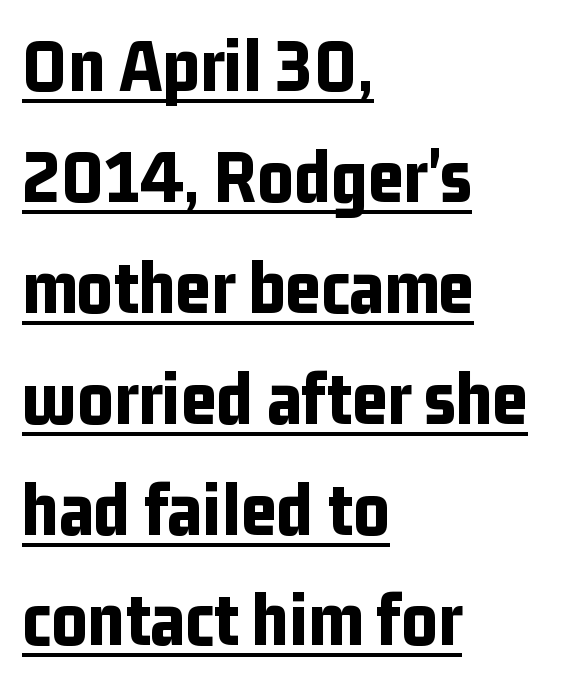
{"serif": "no", "italic": "no", "bold": "yes", "weight": "bold", "width": "condensed", "stroke_contrast": "low", "x_height": "medium", "monospaced": "no", "underline": "yes", "align": "left", "line_spacing": "normal", "line_spacing_ratio": 1.44, "letter_spacing": "normal", "letter_spacing_em": 0.0, "glyph_px": 77}
